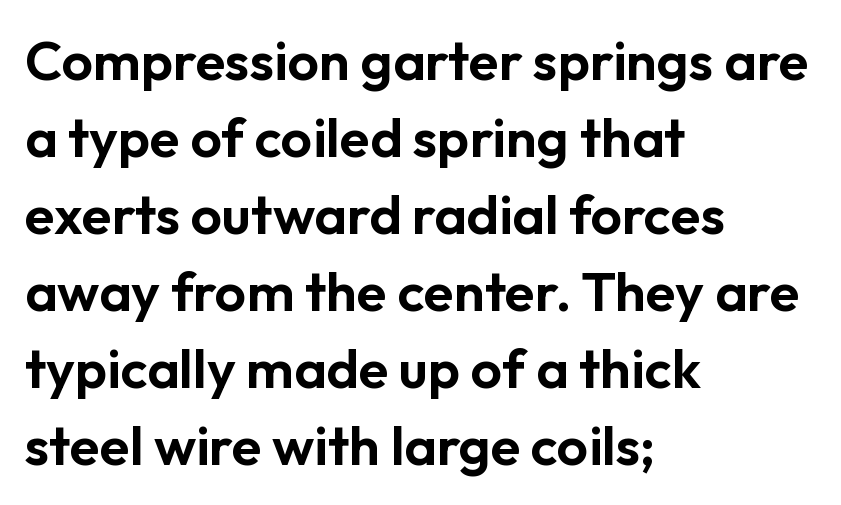
The image shows 55 px sans-serif type, upright; set left-aligned, normal line spacing (1.4x), normal letter spacing, not underlined; low stroke contrast and a medium x-height.
